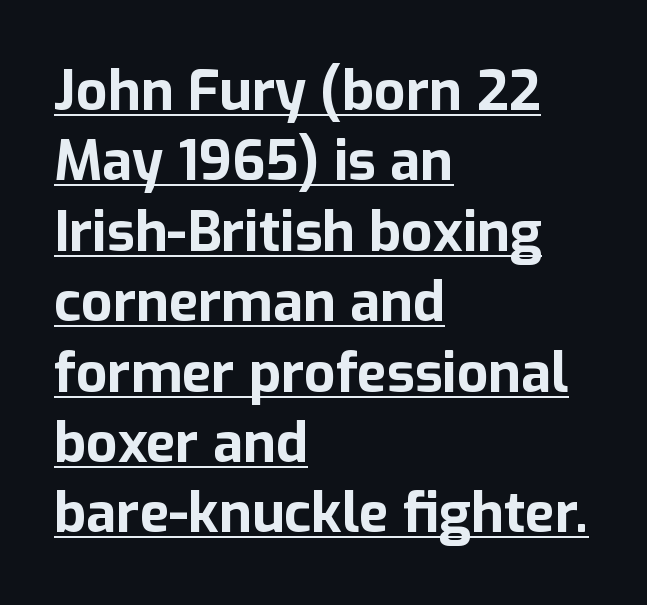
Q: Is the text bold? A: Yes.
Q: Is the text italic (slanted)? A: No, it is upright.
Q: Is the typeface a serif or a sans-serif typeface? A: Sans-serif.
Q: Is the text underlined? A: Yes.
Q: How is the paragraph aligned? A: Left-aligned.
Q: Is the spacing between letters normal or unusually wide? A: Normal.
Q: Is the spacing between lines tight, normal or loose? A: Normal.
Q: Width (condensed, normal, or wide)? A: Normal.
Q: Stroke contrast? A: Low.
Q: x-height? A: Medium.
Q: Monospaced? A: No.
